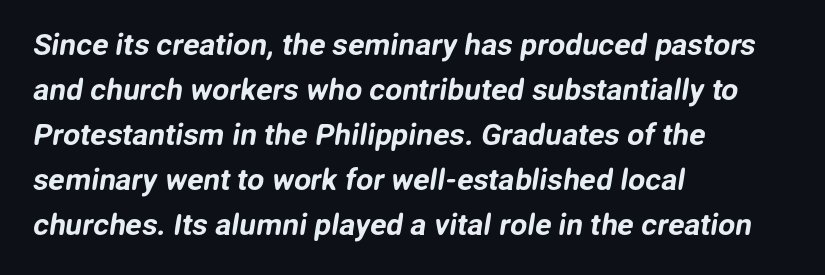
The image shows 30 px sans-serif type; set left-aligned, normal line spacing (1.5x), normal letter spacing, not underlined; low stroke contrast and a medium x-height.
